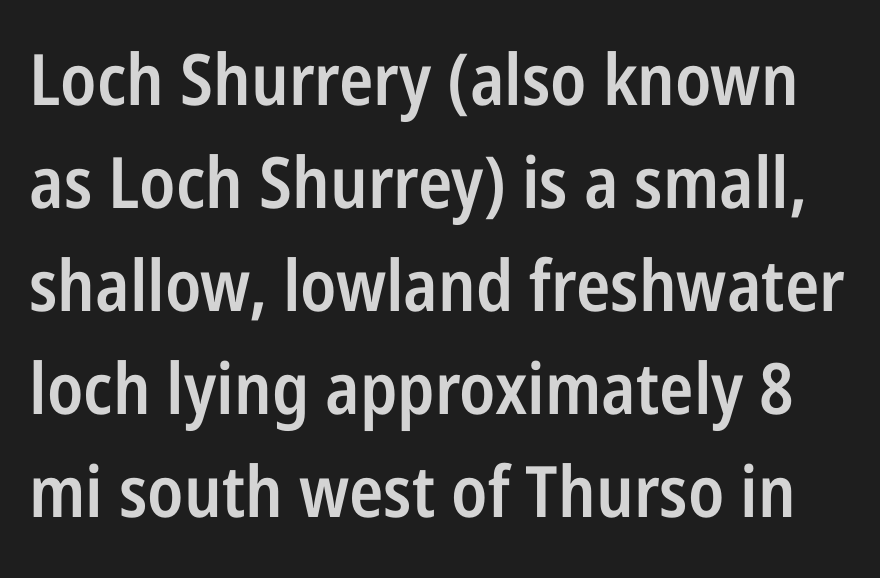
Q: Is the text bold? A: Semi-bold.
Q: Is the text italic (slanted)? A: No, it is upright.
Q: Is the typeface a serif or a sans-serif typeface? A: Sans-serif.
Q: Is the text underlined? A: No.
Q: Is the spacing between letters normal or unusually wide? A: Normal.
Q: Is the spacing between lines tight, normal or loose? A: Normal.
Q: Width (condensed, normal, or wide)? A: Condensed.
Q: Stroke contrast? A: Low.
Q: x-height? A: Medium.
Q: Monospaced? A: No.
